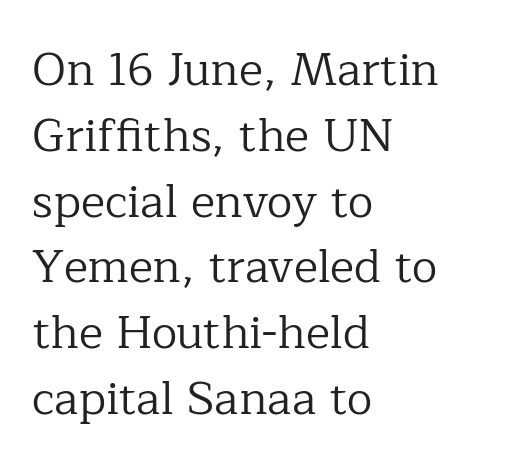
{"serif": "yes", "italic": "no", "bold": "no", "weight": "regular", "width": "normal", "stroke_contrast": "low", "x_height": "medium", "monospaced": "no", "underline": "no", "align": "left", "line_spacing": "normal", "line_spacing_ratio": 1.43, "letter_spacing": "normal", "letter_spacing_em": 0.0, "glyph_px": 46}
